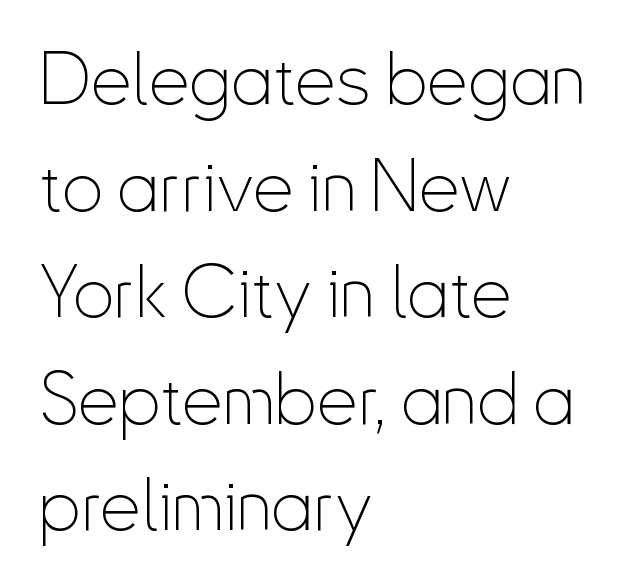
The image shows 73 px thin, condensed sans-serif type, upright; set left-aligned, normal line spacing (1.46x), normal letter spacing, not underlined; low stroke contrast and a small x-height.
